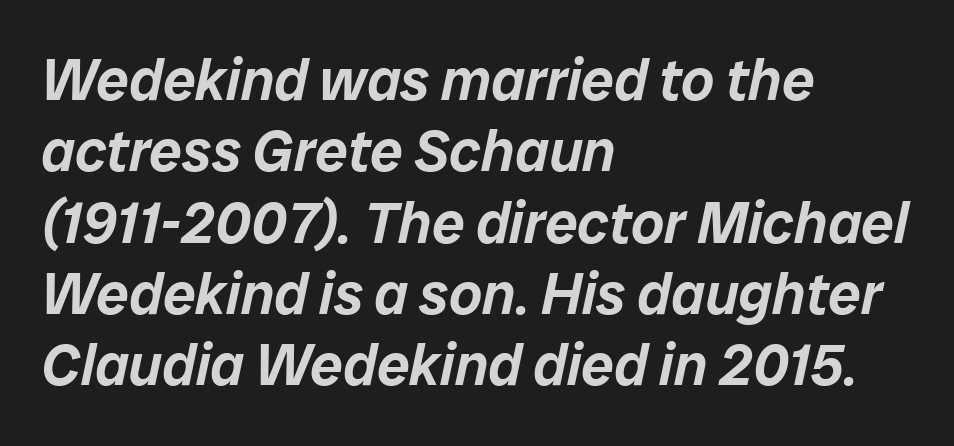
{"italic": "yes", "lean": "right", "slant_degrees": 12, "width": "normal", "stroke_contrast": "low", "x_height": "medium", "monospaced": "no", "underline": "no", "align": "left", "line_spacing_ratio": 1.23, "letter_spacing": "normal", "letter_spacing_em": 0.0, "glyph_px": 58}
